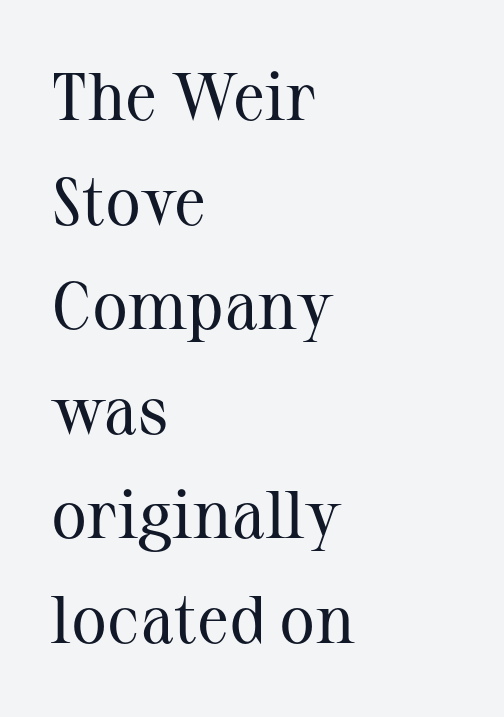
{"serif": "yes", "italic": "no", "bold": "no", "weight": "regular", "width": "normal", "stroke_contrast": "medium", "x_height": "medium", "monospaced": "no", "underline": "no", "align": "left", "line_spacing": "normal", "line_spacing_ratio": 1.56, "letter_spacing": "normal", "letter_spacing_em": 0.0, "glyph_px": 67}
